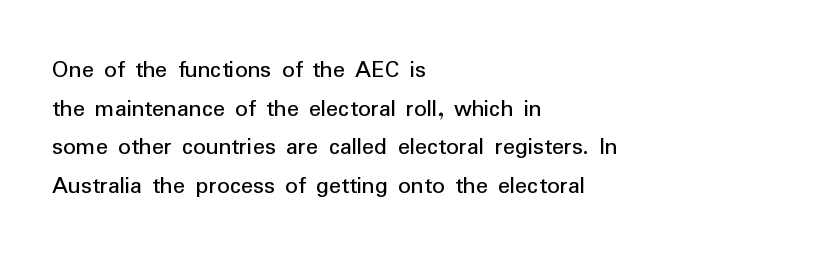
Q: Is the text bold? A: No.
Q: Is the text italic (slanted)? A: No, it is upright.
Q: Is the text underlined? A: No.
Q: How is the paragraph aligned? A: Left-aligned.
Q: Is the spacing between letters normal or unusually wide? A: Normal.
Q: Is the spacing between lines tight, normal or loose? A: Normal.
